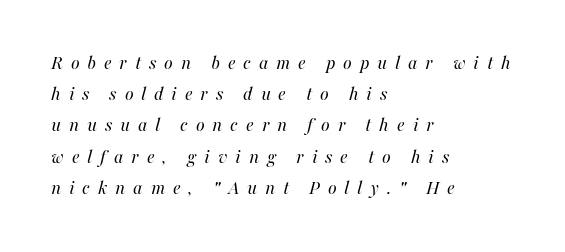
{"italic": "yes", "lean": "right", "slant_degrees": 16, "bold": "no", "underline": "no", "align": "left", "line_spacing": "normal", "line_spacing_ratio": 1.56, "letter_spacing": "wide", "letter_spacing_em": 0.39, "glyph_px": 20}
